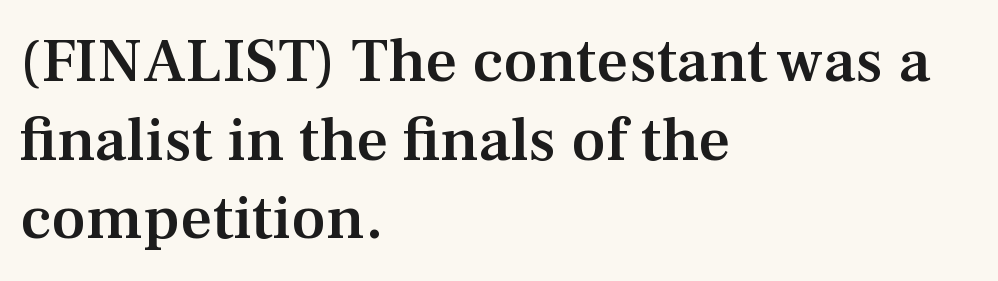
These lines are rendered in a variable-pitch font. All the whitespace from short lines collects on the right. Glance below the letters and you will spot only blank space. Tracking value appears to be zero — textbook default spacing. What weight is shown? A semibold, between regular and bold. Vertical strokes here are truly vertical.
